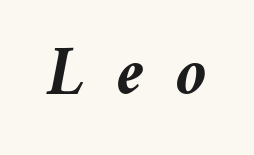
{"italic": "yes", "lean": "right", "slant_degrees": 11, "bold": "yes", "weight": "semibold", "width": "normal", "stroke_contrast": "medium", "x_height": "medium", "monospaced": "no", "underline": "no", "letter_spacing": "wide", "letter_spacing_em": 0.46, "glyph_px": 70}
